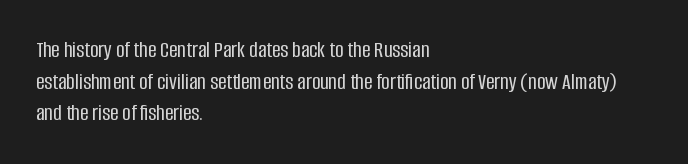
The tracking reads as untouched default to a designer's eye. These lines were composed using upright roman letters. A clean baseline with only descenders dipping below it. The designer left line spacing at the default. The lines are quadded left.
